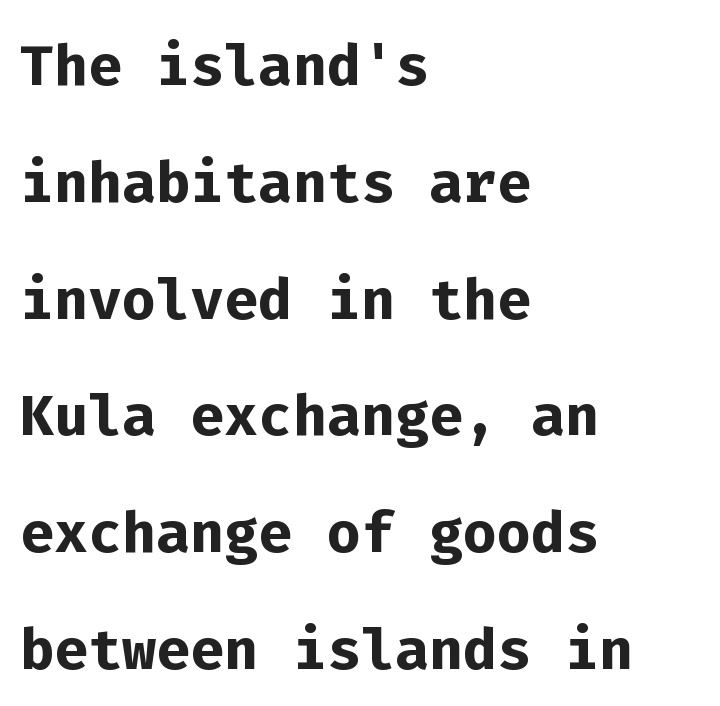
The image shows 80 px semibold sans-serif type, upright, monospaced; set left-aligned, normal line spacing (1.46x), normal letter spacing, not underlined; low stroke contrast and a medium x-height.
